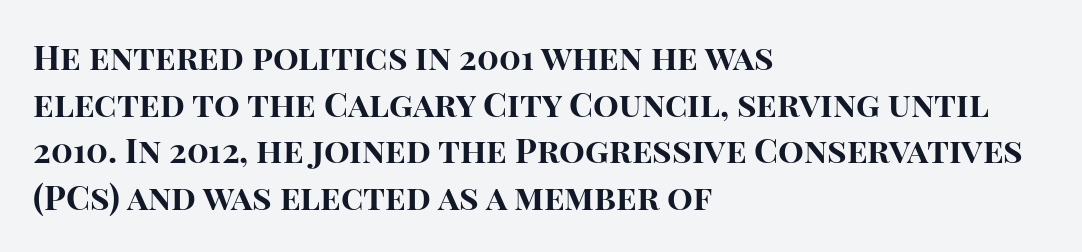
{"serif": "no", "italic": "no", "bold": "yes", "weight": "bold", "width": "normal", "stroke_contrast": "high", "x_height": "large", "monospaced": "no", "underline": "no", "align": "left", "line_spacing": "normal", "line_spacing_ratio": 1.37, "letter_spacing": "normal", "letter_spacing_em": 0.0, "glyph_px": 34}
